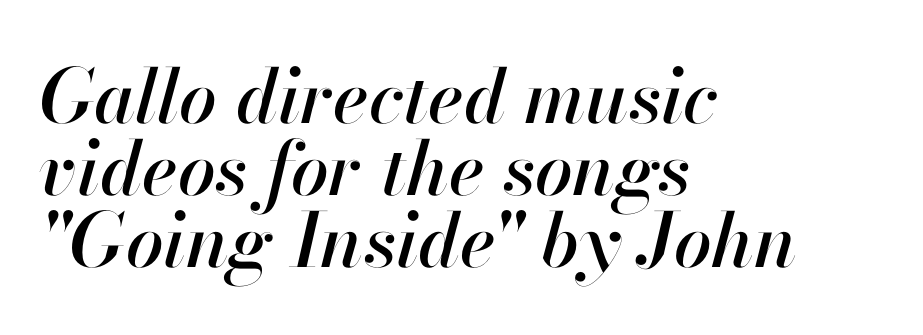
Q: Is the text italic (slanted)? A: Yes, it leans right by about 13 degrees.
Q: Is the text underlined? A: No.
Q: How is the paragraph aligned? A: Left-aligned.
Q: Is the spacing between letters normal or unusually wide? A: Normal.
Q: Is the spacing between lines tight, normal or loose? A: Tight.
Q: Width (condensed, normal, or wide)? A: Normal.
Q: Stroke contrast? A: High.
Q: x-height? A: Small.
Q: Monospaced? A: No.
